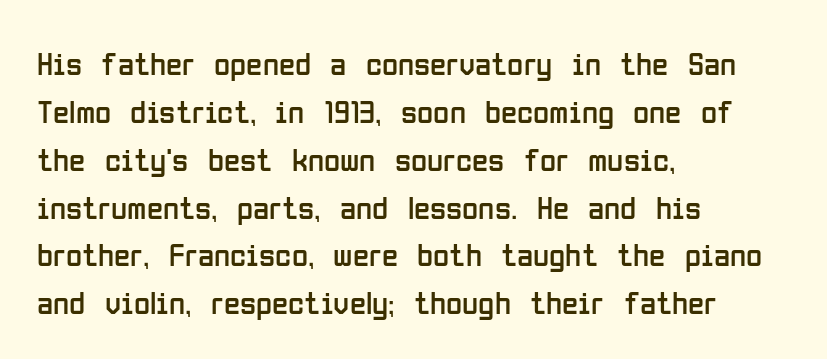
Q: Is the text bold? A: No.
Q: Is the text italic (slanted)? A: No, it is upright.
Q: Is the typeface a serif or a sans-serif typeface? A: Sans-serif.
Q: Is the text underlined? A: No.
Q: How is the paragraph aligned? A: Left-aligned.
Q: Is the spacing between letters normal or unusually wide? A: Normal.
Q: Is the spacing between lines tight, normal or loose? A: Normal.
Q: Width (condensed, normal, or wide)? A: Condensed.
Q: Stroke contrast? A: Low.
Q: x-height? A: Medium.
Q: Monospaced? A: No.
